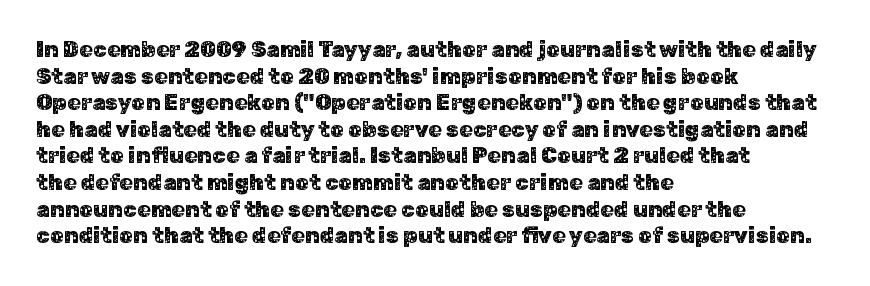
The image shows 22 px text type, upright; set left-aligned, line spacing 1.21x, normal letter spacing, not underlined.
